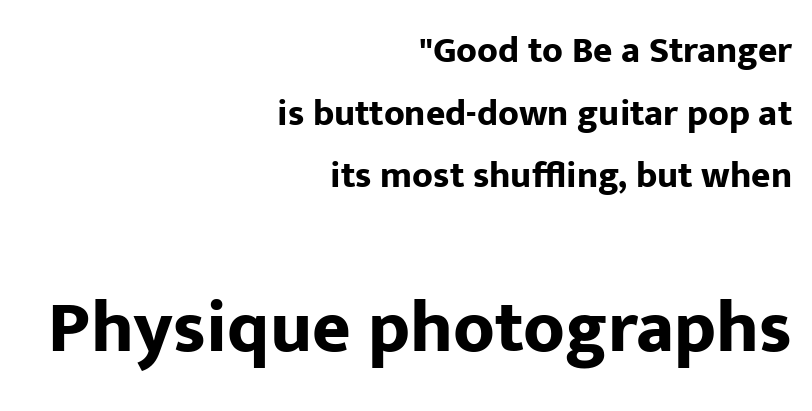
Q: Is the text bold? A: Yes.
Q: Is the text italic (slanted)? A: No, it is upright.
Q: Is the typeface a serif or a sans-serif typeface? A: Sans-serif.
Q: Is the text underlined? A: No.
Q: How is the paragraph aligned? A: Right-aligned.
Q: Is the spacing between letters normal or unusually wide? A: Normal.
Q: Is the spacing between lines tight, normal or loose? A: Normal.
Q: Which block of text is set in a larger size, the first (top) or the second (bottom)? A: The second (bottom) one.
Q: Width (condensed, normal, or wide)? A: Normal.
Q: Stroke contrast? A: Low.
Q: x-height? A: Medium.
Q: Monospaced? A: No.
